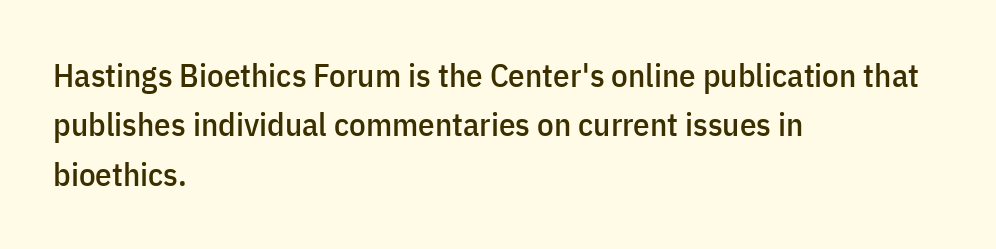
{"serif": "no", "italic": "no", "width": "condensed", "stroke_contrast": "low", "x_height": "medium", "monospaced": "no", "underline": "no", "align": "left", "line_spacing": "normal", "line_spacing_ratio": 1.5, "letter_spacing": "normal", "letter_spacing_em": 0.0, "glyph_px": 33}
